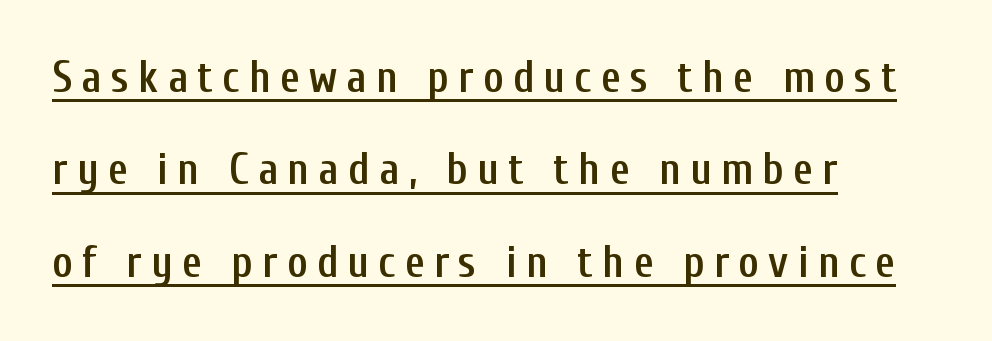
Q: Is the text bold? A: Semi-bold.
Q: Is the text italic (slanted)? A: No, it is upright.
Q: Is the typeface a serif or a sans-serif typeface? A: Sans-serif.
Q: Is the text underlined? A: Yes.
Q: How is the paragraph aligned? A: Left-aligned.
Q: Is the spacing between letters normal or unusually wide? A: Unusually wide.
Q: Is the spacing between lines tight, normal or loose? A: Loose.
Q: Width (condensed, normal, or wide)? A: Condensed.
Q: Stroke contrast? A: Low.
Q: x-height? A: Medium.
Q: Monospaced? A: No.
